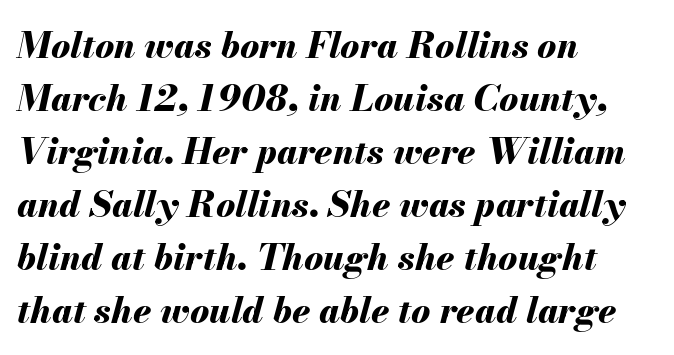
{"italic": "yes", "lean": "right", "slant_degrees": 13, "bold": "yes", "weight": "bold", "width": "normal", "stroke_contrast": "medium", "x_height": "small", "monospaced": "no", "underline": "no", "align": "left", "line_spacing": "normal", "line_spacing_ratio": 1.47, "letter_spacing": "normal", "letter_spacing_em": 0.0, "glyph_px": 36}
